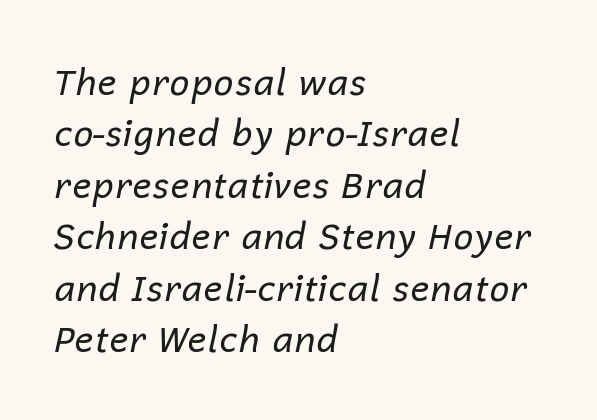
The image shows 36 px regular-weight type, italic (leaning right); set left-aligned, normal line spacing (1.43x), normal letter spacing, not underlined; low stroke contrast and a medium x-height.
